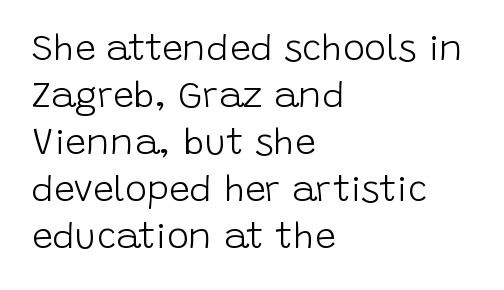
The image shows 37 px light sans-serif type, upright; set left-aligned, normal line spacing (1.27x), normal letter spacing, not underlined; low stroke contrast and a large x-height.
